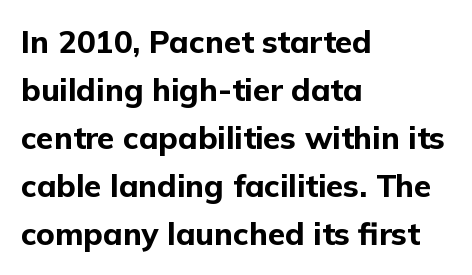
{"serif": "no", "italic": "no", "bold": "yes", "weight": "bold", "width": "normal", "stroke_contrast": "low", "x_height": "medium", "monospaced": "no", "underline": "no", "align": "left", "line_spacing": "normal", "line_spacing_ratio": 1.55, "letter_spacing": "normal", "letter_spacing_em": 0.0, "glyph_px": 31}
